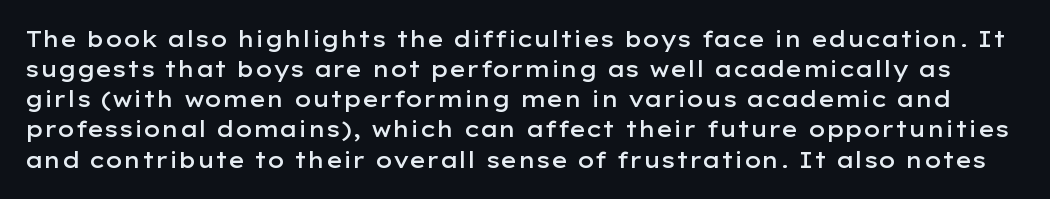
The image shows 22 px text type, upright; set normal line spacing (1.37x), normal letter spacing, not underlined.
